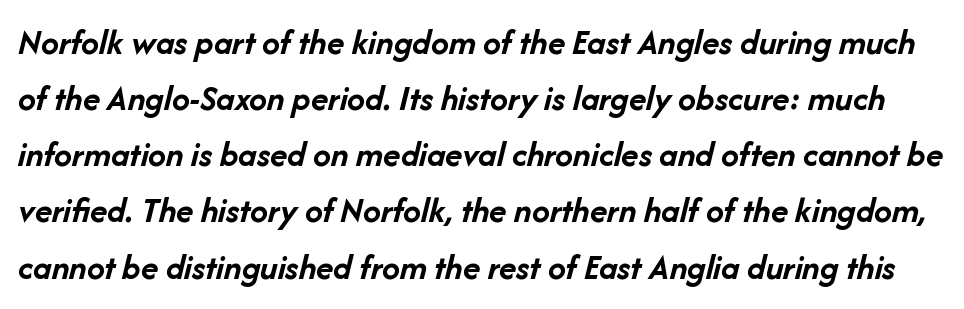
Descender tails drop into unmarked territory. Glyph-to-glyph distance matches everyday printed text. Every character sits at an angle, as italics do. The glyphs have the mass of a bold cut.
